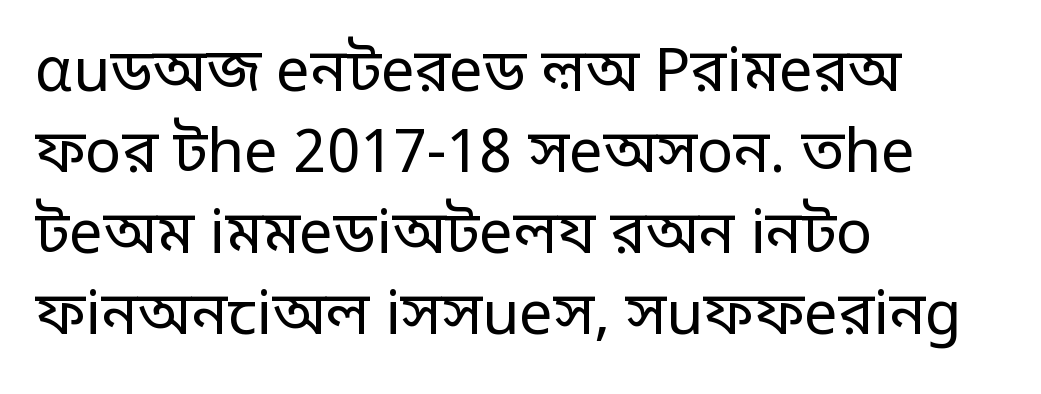
The image shows 60 px regular-weight sans-serif type, upright; set left-aligned, normal line spacing (1.35x), normal letter spacing, not underlined; low stroke contrast and a large x-height.
